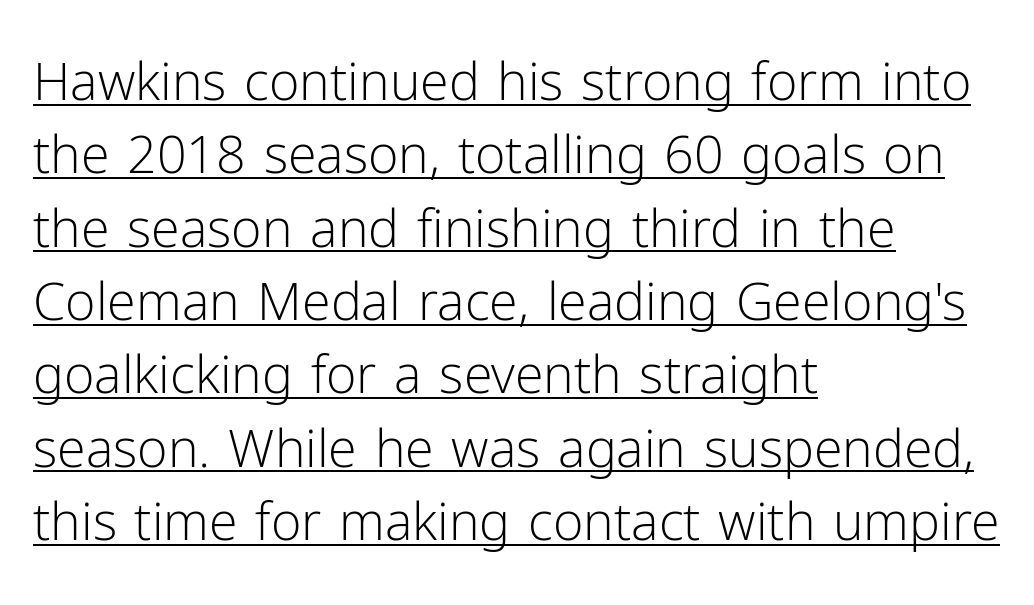
The image shows 52 px light sans-serif type, upright; set left-aligned, normal line spacing (1.41x), normal letter spacing, underlined; low stroke contrast and a medium x-height.
